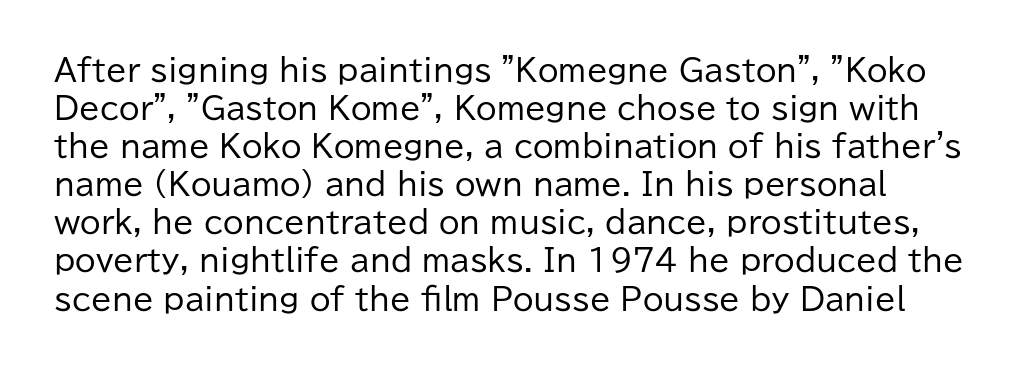
Q: Is the text bold? A: No.
Q: Is the text italic (slanted)? A: No, it is upright.
Q: Is the typeface a serif or a sans-serif typeface? A: Sans-serif.
Q: Is the text underlined? A: No.
Q: How is the paragraph aligned? A: Left-aligned.
Q: Is the spacing between letters normal or unusually wide? A: Normal.
Q: Is the spacing between lines tight, normal or loose? A: Normal.
Q: Width (condensed, normal, or wide)? A: Normal.
Q: Stroke contrast? A: Low.
Q: x-height? A: Medium.
Q: Monospaced? A: No.
